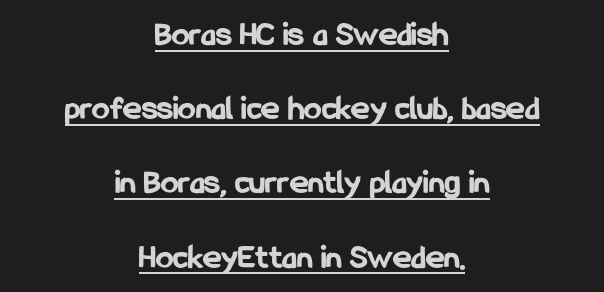
Q: Is the text bold? A: Yes.
Q: Is the text italic (slanted)? A: No, it is upright.
Q: Is the typeface a serif or a sans-serif typeface? A: Sans-serif.
Q: Is the text underlined? A: Yes.
Q: How is the paragraph aligned? A: Centered.
Q: Is the spacing between letters normal or unusually wide? A: Normal.
Q: Is the spacing between lines tight, normal or loose? A: Loose.
Q: Width (condensed, normal, or wide)? A: Condensed.
Q: Stroke contrast? A: Low.
Q: x-height? A: Medium.
Q: Monospaced? A: No.
